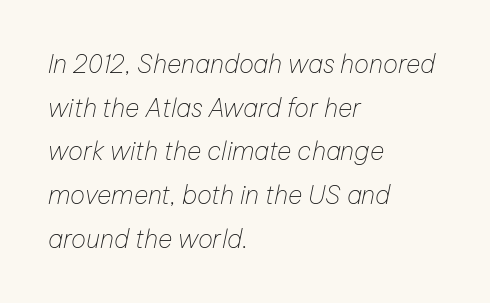
{"italic": "yes", "lean": "right", "slant_degrees": 12, "bold": "no", "underline": "no", "align": "left", "line_spacing_ratio": 1.75, "letter_spacing": "normal", "letter_spacing_em": 0.0, "glyph_px": 25}
